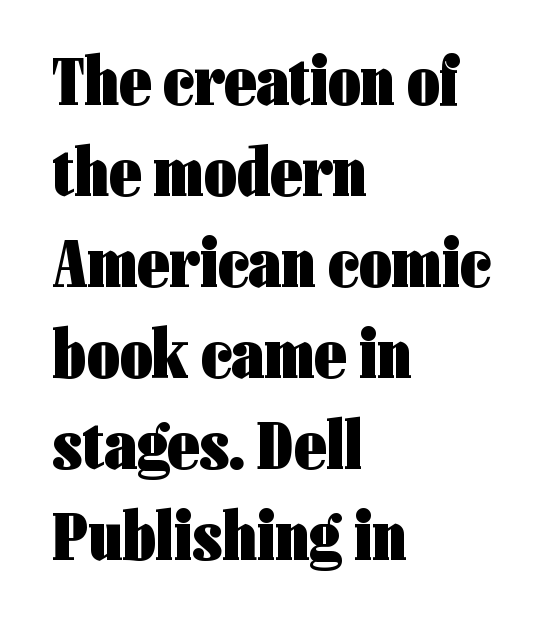
The image shows 70 px heavy, condensed sans-serif type, upright; set left-aligned, normal line spacing (1.3x), normal letter spacing, not underlined; low stroke contrast and a medium x-height.
